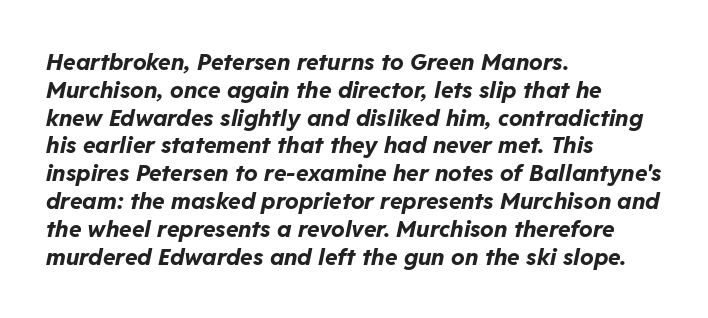
Strokes here are thick enough to call this a true bold. Glance below the letters and you will spot only blank space. These lines stack with their left ends in a neat column. Is the type slanted? Yes — the strokes lean at a clear angle. Standard letterfit; no display-style spreading of the glyphs.
